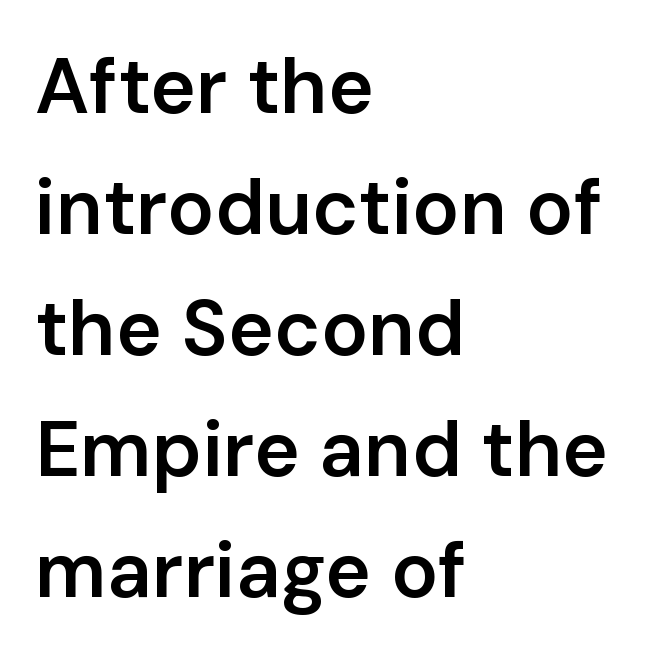
The image shows 78 px semibold sans-serif type, upright; set left-aligned, normal line spacing (1.55x), normal letter spacing, not underlined; low stroke contrast and a medium x-height.
